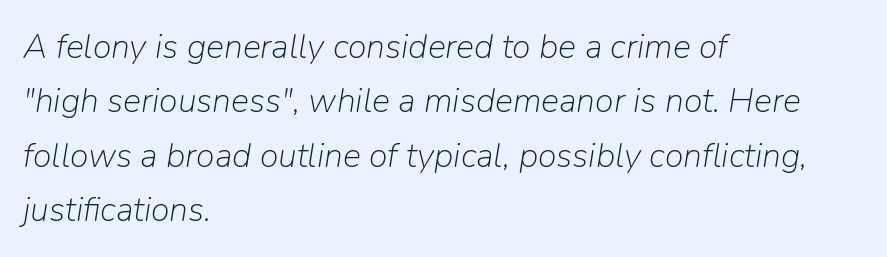
Q: Is the text bold? A: No.
Q: Is the text italic (slanted)? A: Yes, it leans right by about 9 degrees.
Q: Is the text underlined? A: No.
Q: How is the paragraph aligned? A: Left-aligned.
Q: Is the spacing between letters normal or unusually wide? A: Normal.
Q: Is the spacing between lines tight, normal or loose? A: Normal.
Q: Width (condensed, normal, or wide)? A: Normal.
Q: Stroke contrast? A: Low.
Q: x-height? A: Medium.
Q: Monospaced? A: No.
